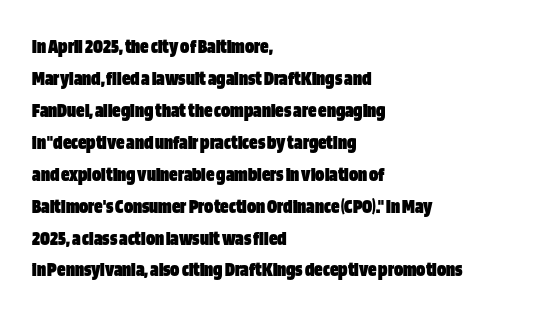
{"italic": "no", "bold": "yes", "underline": "no", "align": "left", "line_spacing": "normal", "line_spacing_ratio": 1.52, "letter_spacing": "normal", "letter_spacing_em": 0.0, "glyph_px": 21}
